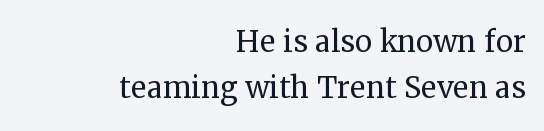
The image shows 39 px regular-weight serif type, upright; set right-aligned, line spacing 1.19x, normal letter spacing, not underlined; medium stroke contrast and a medium x-height.
